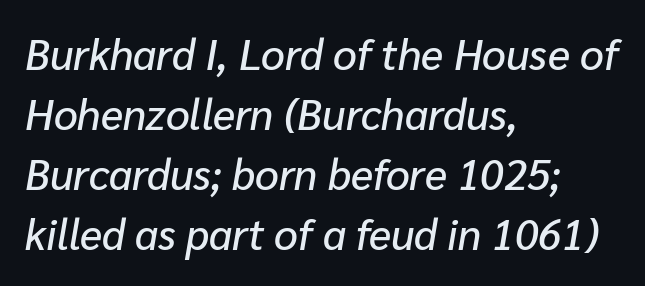
Q: Is the text italic (slanted)? A: Yes, it leans right by about 10 degrees.
Q: Is the text underlined? A: No.
Q: How is the paragraph aligned? A: Left-aligned.
Q: Is the spacing between letters normal or unusually wide? A: Normal.
Q: Is the spacing between lines tight, normal or loose? A: Normal.
Q: Width (condensed, normal, or wide)? A: Normal.
Q: Stroke contrast? A: Low.
Q: x-height? A: Medium.
Q: Monospaced? A: No.
